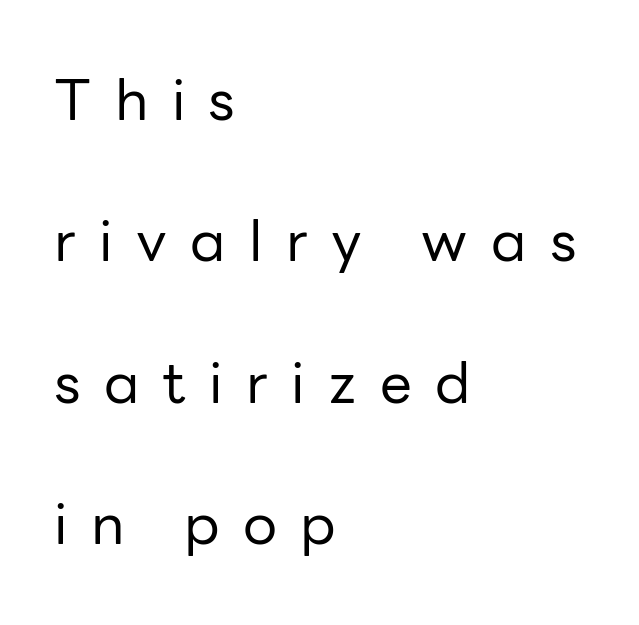
Summary of vertical rhythm: relaxed, with wide interline spacing. Ascenders rise straight up at ninety degrees. Stems and bowls with no extra thickness — not bold. Proportional: the letters do not fall into vertical columns. The words here are not underlined.
